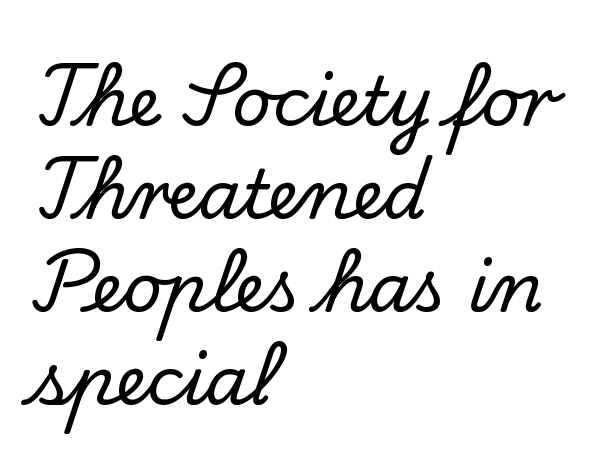
{"serif": "yes", "width": "normal", "stroke_contrast": "low", "x_height": "small", "monospaced": "no", "underline": "no", "align": "left", "line_spacing": "normal", "line_spacing_ratio": 1.37, "letter_spacing": "normal", "letter_spacing_em": 0.0, "glyph_px": 68}
